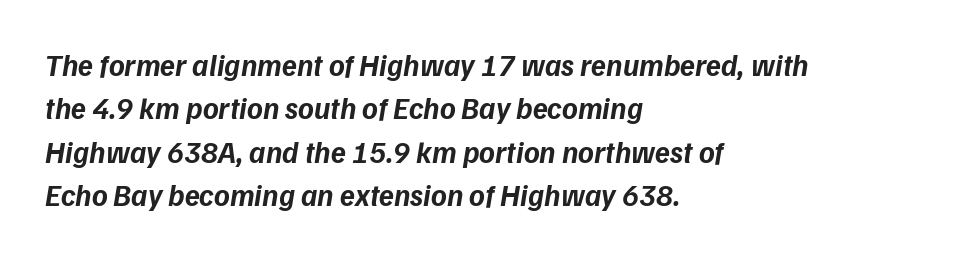
The whole block is typeset with a tilt. Proportional: the letters do not fall into vertical columns. Does the copy run flush right? No — it runs flush left. The passage shown stacks its lines at a standard gap. Look at the tracking — it's just the regular setting, nothing added. Thick stems and heavy bowls — unmistakably bold.
